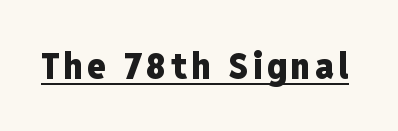
The sample has been set heavy, in full bold. This is the regular roman posture of the typeface. These lines are composed in type without serifs. The lettering is marked with a stroke running underneath it. Proportional: the letters do not fall into vertical columns.
